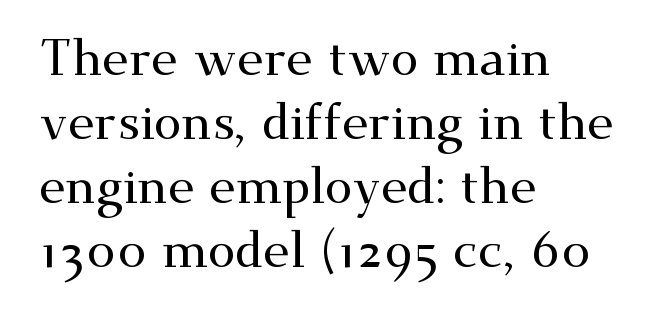
Q: Is the text italic (slanted)? A: No, it is upright.
Q: Is the typeface a serif or a sans-serif typeface? A: Serif.
Q: Is the text underlined? A: No.
Q: How is the paragraph aligned? A: Left-aligned.
Q: Is the spacing between letters normal or unusually wide? A: Normal.
Q: Is the spacing between lines tight, normal or loose? A: Normal.
Q: Width (condensed, normal, or wide)? A: Wide.
Q: Stroke contrast? A: Medium.
Q: x-height? A: Small.
Q: Monospaced? A: No.
